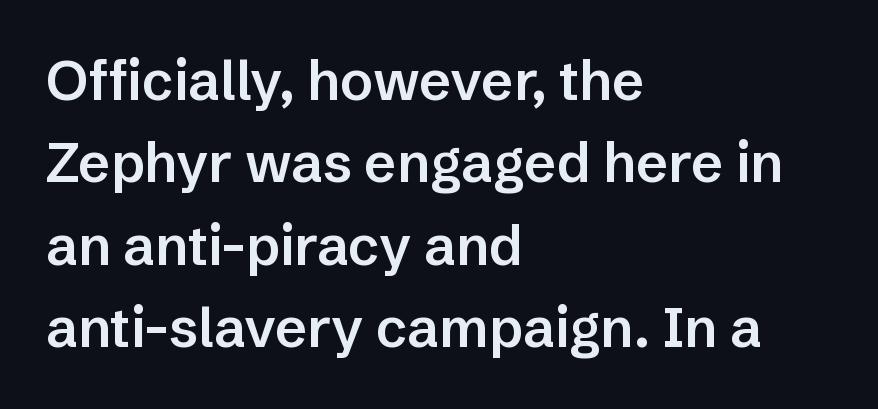
The image shows 55 px semibold sans-serif type, upright; set left-aligned, normal line spacing (1.5x), normal letter spacing, not underlined; low stroke contrast and a medium x-height.
